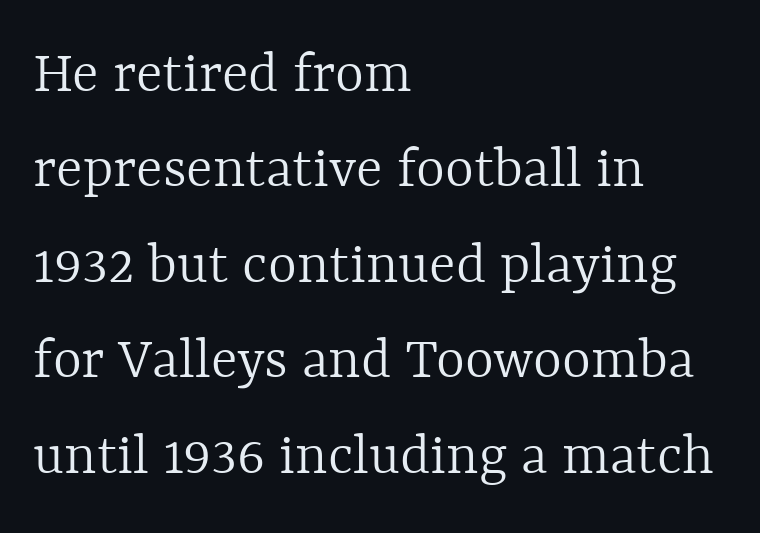
Underlining? Definitely not there. The weight tops out at a normal text grade. Summary of vertical rhythm: regular, with standard interline spacing. Is this a fixed-width face? No — the glyphs have proportional, varying widths. This is roman type, the default non-slanted kind. In terms of letterspacing, this is plain default setting.
